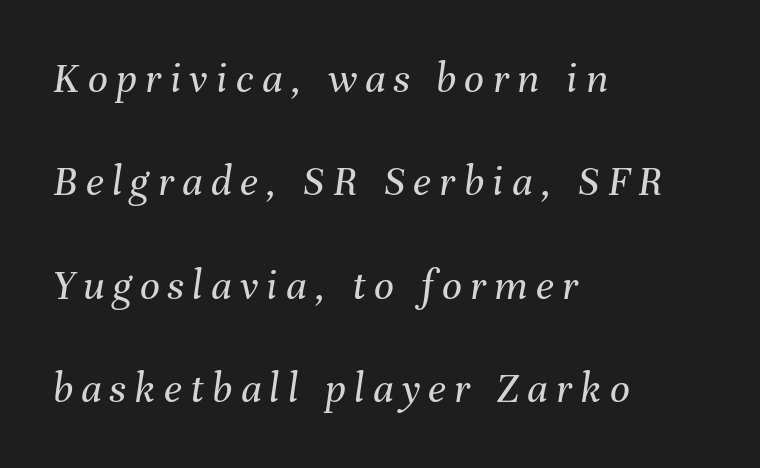
Heft: none added — not bold. Leading is clearly above the norm, producing a sparse column. In terms of posture, this sample is oblique. Line beginnings align vertically; line endings do not. The face used here is proportionally spaced, like ordinary book or web type.
